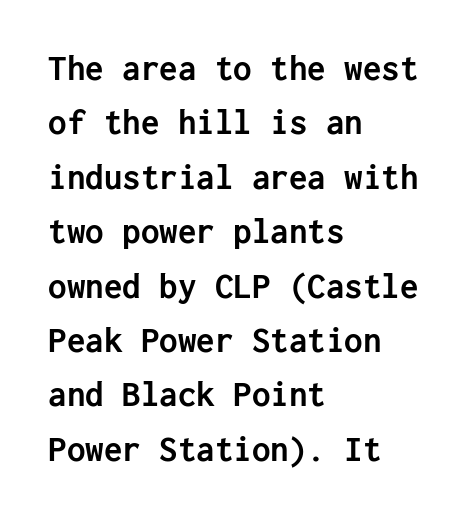
{"serif": "no", "italic": "no", "bold": "yes", "weight": "semibold", "width": "normal", "stroke_contrast": "low", "x_height": "medium", "underline": "no", "align": "left", "line_spacing": "normal", "line_spacing_ratio": 1.47, "letter_spacing": "normal", "letter_spacing_em": 0.0, "glyph_px": 37}
